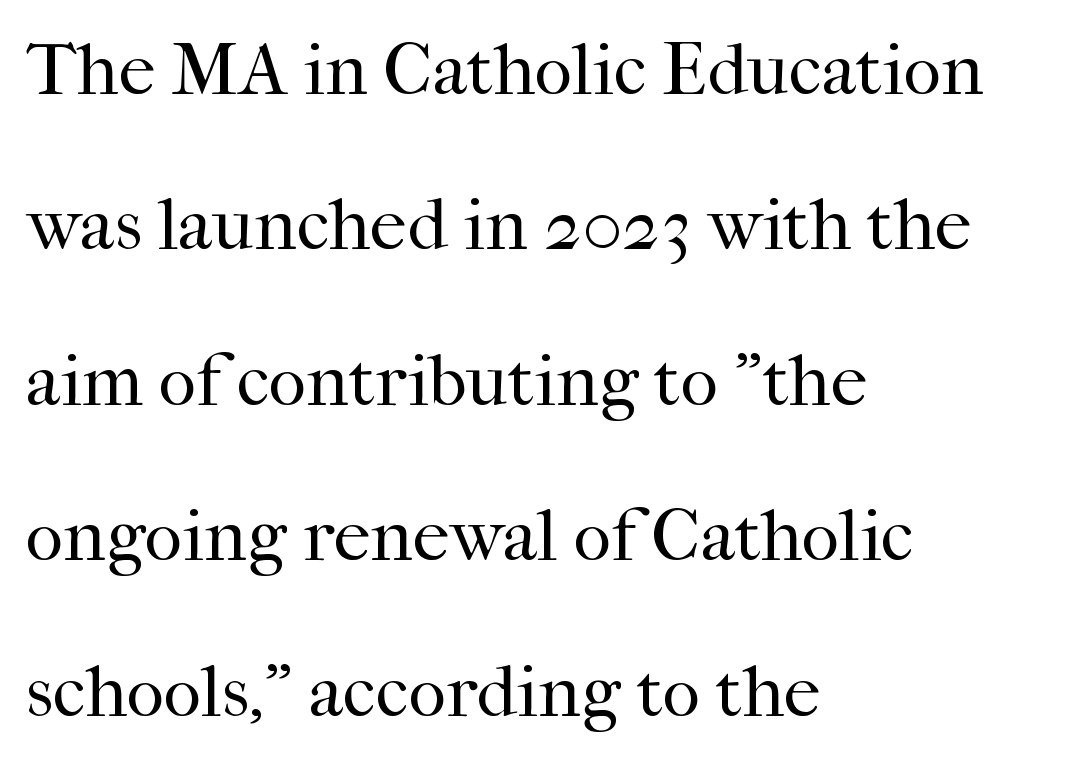
Serif or sans? Serif — the stroke terminals have little feet. The ragged edge is on the right, which tells us the setting is flush left. Think of a printed novel: that variable character pitch is what you see here. The space beneath each line is pristine and unruled. Vertical stems look standard width or narrower in stroke.
